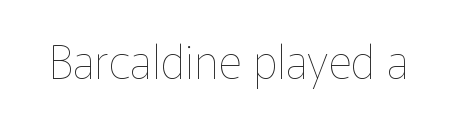
{"italic": "no", "bold": "no", "weight": "thin", "width": "normal", "stroke_contrast": "low", "x_height": "medium", "monospaced": "no", "underline": "no", "letter_spacing": "normal", "letter_spacing_em": 0.0, "glyph_px": 46}
